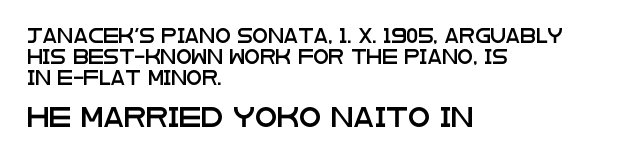
{"italic": "no", "underline": "no", "align": "left", "line_spacing": "normal", "line_spacing_ratio": 1.5, "letter_spacing": "normal", "letter_spacing_em": 0.0, "larger_block": "second", "size_ratio": 1.43, "glyph_px": 20}
